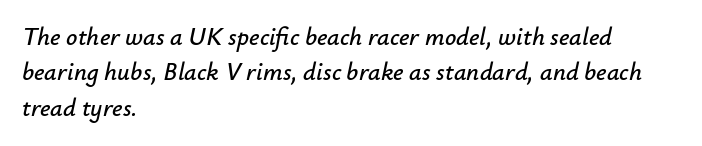
Q: Is the text italic (slanted)? A: Yes, it leans right by about 12 degrees.
Q: Is the text underlined? A: No.
Q: How is the paragraph aligned? A: Left-aligned.
Q: Is the spacing between letters normal or unusually wide? A: Normal.
Q: Is the spacing between lines tight, normal or loose? A: Normal.
